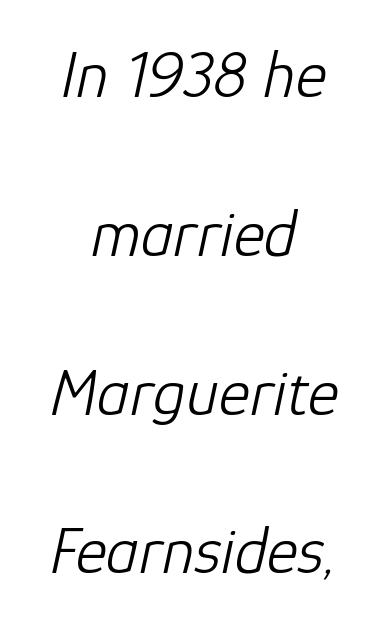
The image shows 67 px light type, italic (leaning right); set centered, loose line spacing (2.37x), normal letter spacing, not underlined; low stroke contrast and a medium x-height.
